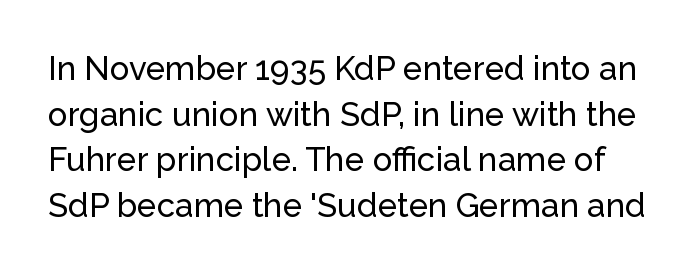
{"serif": "no", "italic": "no", "width": "normal", "stroke_contrast": "low", "x_height": "medium", "monospaced": "no", "underline": "no", "line_spacing": "normal", "line_spacing_ratio": 1.38, "letter_spacing": "normal", "letter_spacing_em": 0.0, "glyph_px": 33}
